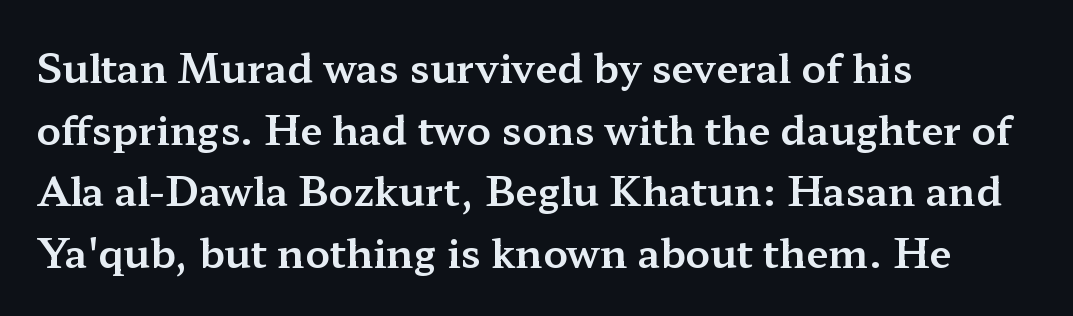
The letters carry serifs — small finishing strokes at the ends of their stems. Only glyphs here, with clear space below each row. How would I describe the line gaps? Plain and ordinary. Varying glyph widths throughout — classic text-font behaviour. Italic? Not at all — the glyphs are vertical.
